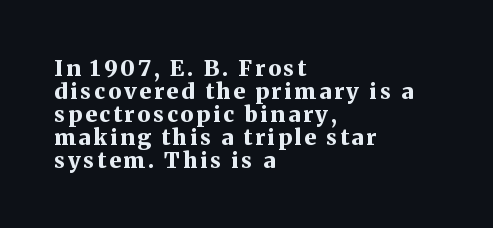
{"italic": "no", "bold": "yes", "underline": "no", "align": "left", "line_spacing": "tight", "line_spacing_ratio": 1.04, "glyph_px": 22}
